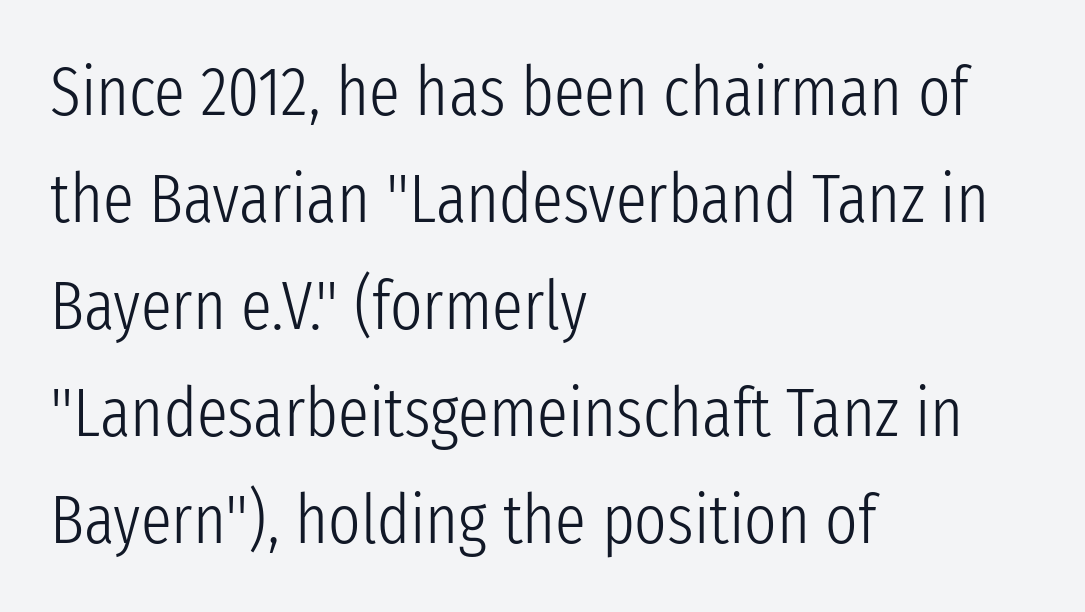
Standard letterfit; no display-style spreading of the glyphs. Think standard paragraph weight, or any step lighter than that. Unlike italic type, these characters show no tilt at all. Caption: multi-line text, flush left, ragged right. This sample has the flowing, uneven cadence of proportional lettering.
